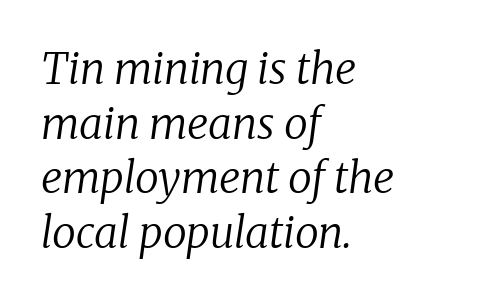
The image shows 43 px regular-weight serif type, italic (leaning right); set left-aligned, normal line spacing (1.27x), normal letter spacing, not underlined; low stroke contrast and a medium x-height.
